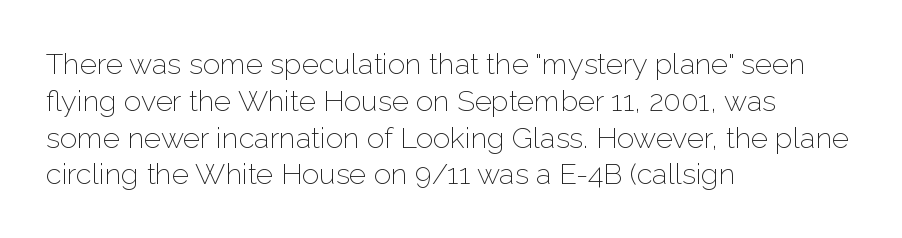
Spacing verdict: proportional, widths tailored to each character. A typesetter would call this zero additional tracking. The rendering uses a moderate line-height, typical for paragraphs. The font sits on the lighter half of the weight spectrum, regular included.
